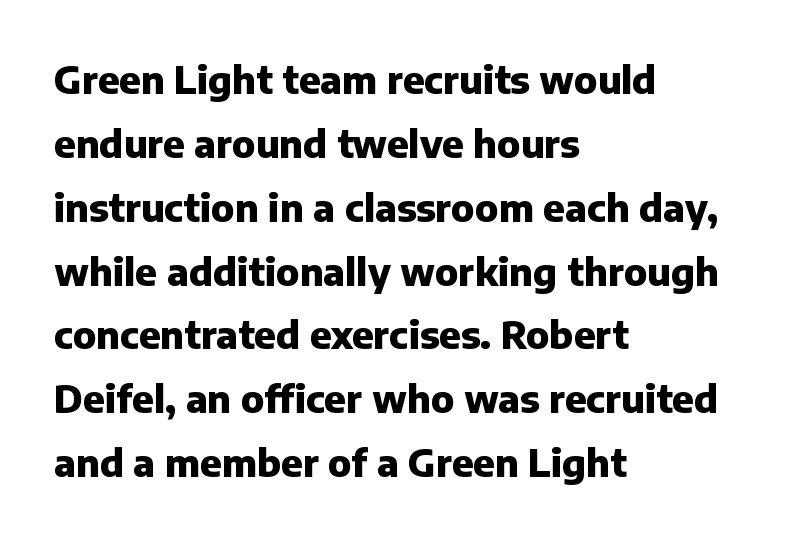
The letters stand upright; this is a roman face. Weight check: bold — yes, fully. The glyphs in this specimen are sans serif. The type is set solid horizontally, with unmodified tracking. A typesetter would call this proportional, since set widths differ per character.
